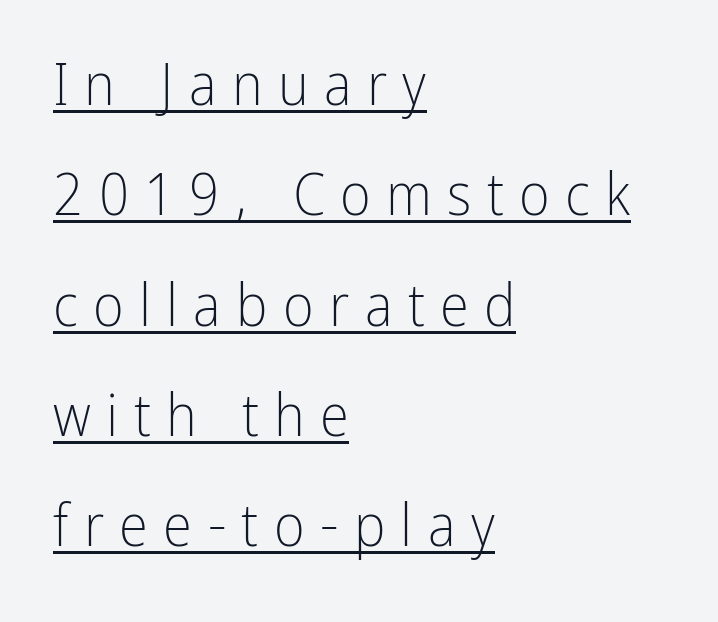
Q: Is the text bold? A: No.
Q: Is the text italic (slanted)? A: No, it is upright.
Q: Is the typeface a serif or a sans-serif typeface? A: Sans-serif.
Q: Is the text underlined? A: Yes.
Q: How is the paragraph aligned? A: Left-aligned.
Q: Is the spacing between letters normal or unusually wide? A: Unusually wide.
Q: Width (condensed, normal, or wide)? A: Condensed.
Q: Stroke contrast? A: Low.
Q: x-height? A: Medium.
Q: Monospaced? A: No.
